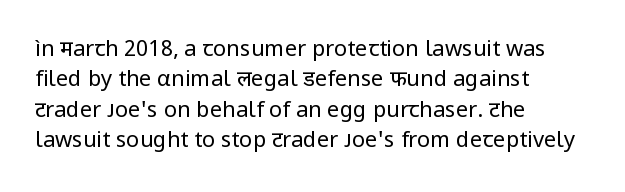
A quiet, ordinary-to-light weight characterises the typeface. The text block is weighted toward the left margin, trailing off unevenly rightward. This rendering leaves character spacing at its baseline value. Characters remain perfectly vertical along every line. The strip under each line holds only bare page.
